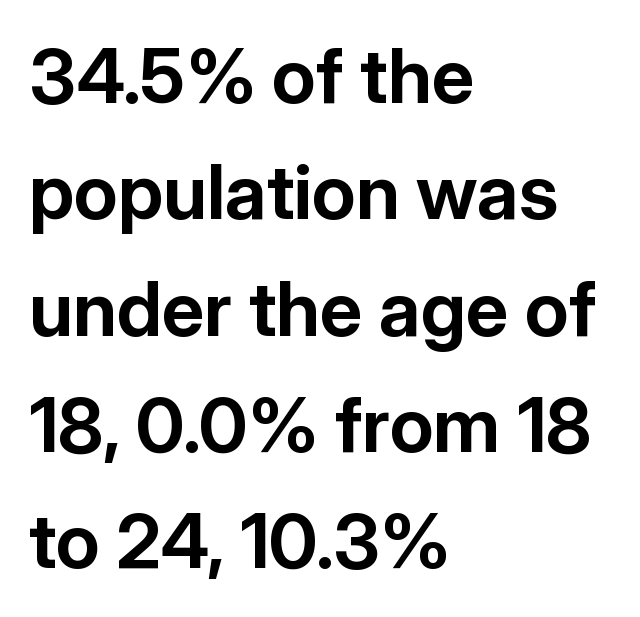
The image shows 76 px bold sans-serif type, upright; set left-aligned, normal line spacing (1.53x), normal letter spacing, not underlined; low stroke contrast and a medium x-height.
